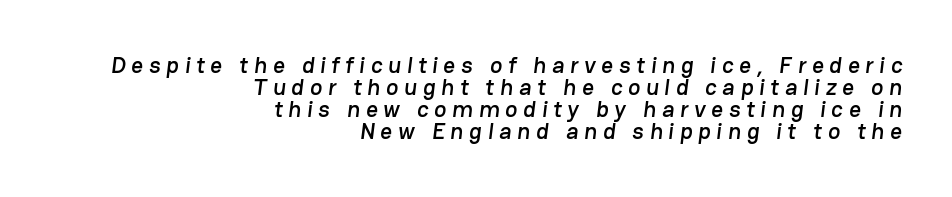
{"underline": "no", "align": "right", "line_spacing": "tight", "line_spacing_ratio": 0.96, "letter_spacing": "wide", "letter_spacing_em": 0.25, "glyph_px": 23}
